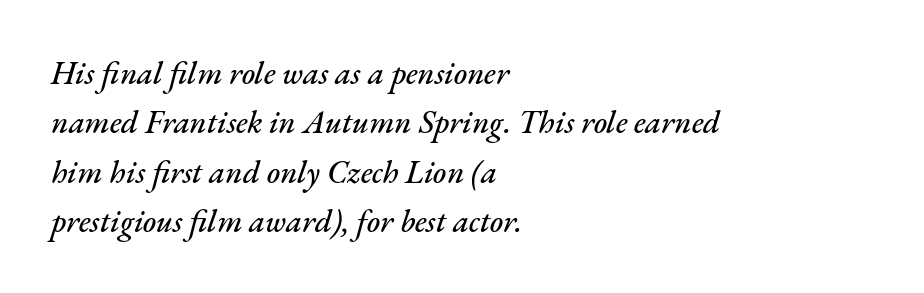
{"italic": "yes", "lean": "right", "slant_degrees": 17, "width": "normal", "stroke_contrast": "medium", "x_height": "small", "monospaced": "no", "underline": "no", "align": "left", "line_spacing": "normal", "line_spacing_ratio": 1.54, "letter_spacing": "normal", "letter_spacing_em": 0.0, "glyph_px": 32}
